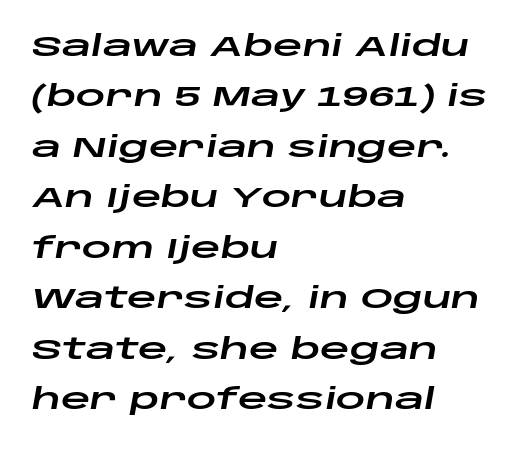
{"italic": "yes", "lean": "right", "slant_degrees": 10, "width": "wide", "stroke_contrast": "low", "x_height": "large", "monospaced": "no", "underline": "no", "align": "left", "line_spacing_ratio": 1.74, "letter_spacing": "normal", "letter_spacing_em": 0.0, "glyph_px": 29}
